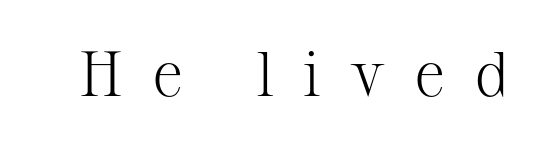
Q: Is the text bold? A: No.
Q: Is the text italic (slanted)? A: No, it is upright.
Q: Is the typeface a serif or a sans-serif typeface? A: Serif.
Q: Is the text underlined? A: No.
Q: Is the spacing between letters normal or unusually wide? A: Unusually wide.
Q: Width (condensed, normal, or wide)? A: Normal.
Q: Stroke contrast? A: Medium.
Q: x-height? A: Medium.
Q: Monospaced? A: No.
